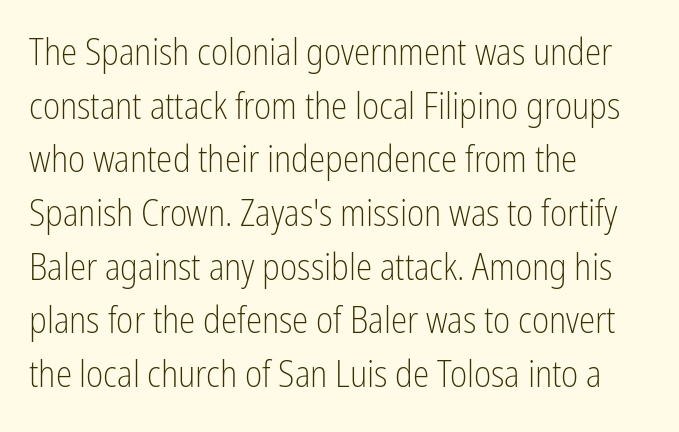
Q: Is the text bold? A: No.
Q: Is the text italic (slanted)? A: No, it is upright.
Q: Is the typeface a serif or a sans-serif typeface? A: Sans-serif.
Q: Is the text underlined? A: No.
Q: How is the paragraph aligned? A: Left-aligned.
Q: Is the spacing between letters normal or unusually wide? A: Normal.
Q: Is the spacing between lines tight, normal or loose? A: Normal.
Q: Width (condensed, normal, or wide)? A: Condensed.
Q: Stroke contrast? A: Low.
Q: x-height? A: Medium.
Q: Monospaced? A: No.
